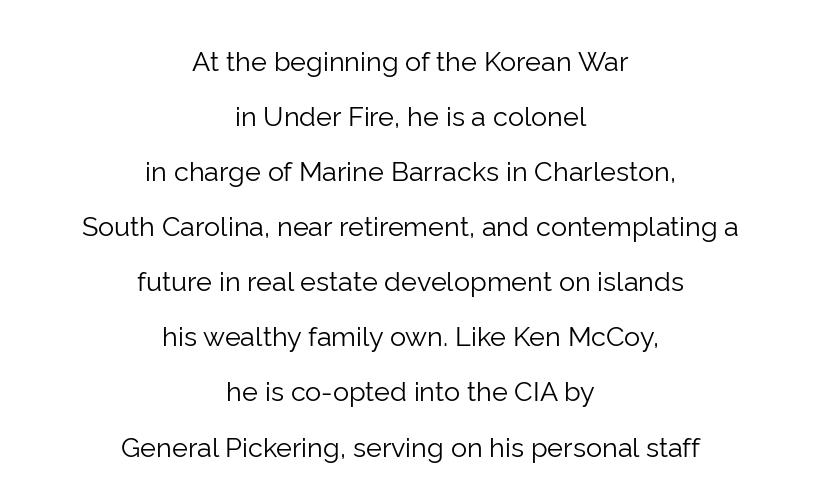
{"italic": "no", "bold": "no", "underline": "no", "align": "center", "line_spacing": "loose", "line_spacing_ratio": 2.04, "letter_spacing": "normal", "letter_spacing_em": 0.0, "glyph_px": 27}
